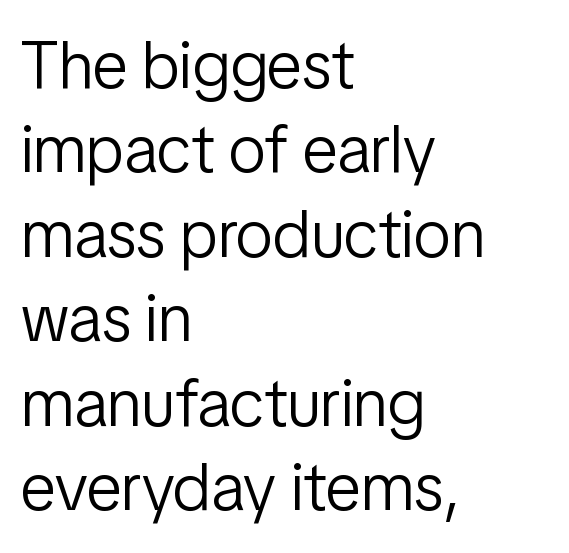
{"serif": "no", "italic": "no", "bold": "no", "weight": "light", "width": "condensed", "stroke_contrast": "low", "x_height": "medium", "monospaced": "no", "underline": "no", "align": "left", "line_spacing": "normal", "line_spacing_ratio": 1.26, "letter_spacing": "normal", "letter_spacing_em": 0.0, "glyph_px": 67}
